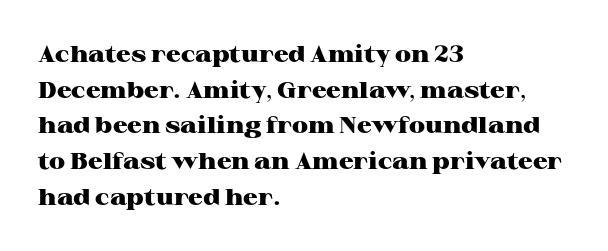
Q: Is the text bold? A: Yes.
Q: Is the text italic (slanted)? A: No, it is upright.
Q: Is the text underlined? A: No.
Q: How is the paragraph aligned? A: Left-aligned.
Q: Is the spacing between letters normal or unusually wide? A: Normal.
Q: Is the spacing between lines tight, normal or loose? A: Normal.
